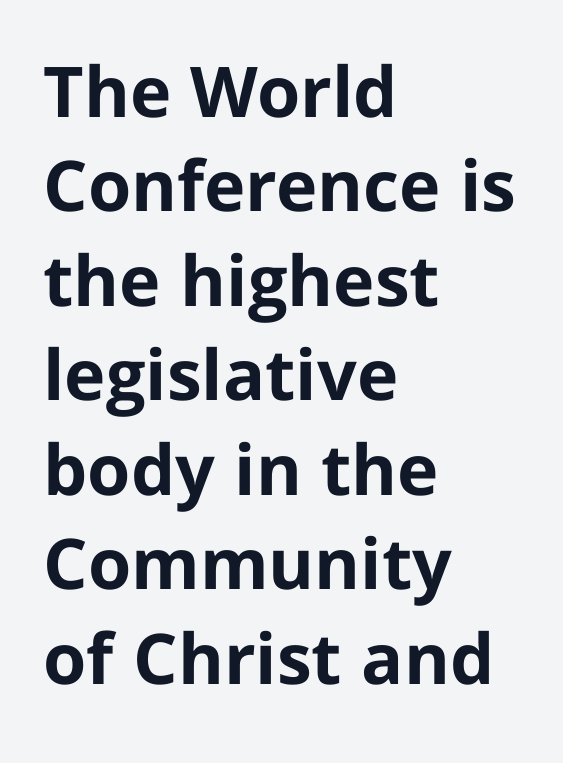
The image shows 70 px bold sans-serif type, upright; set left-aligned, normal line spacing (1.35x), normal letter spacing, not underlined; low stroke contrast and a medium x-height.
